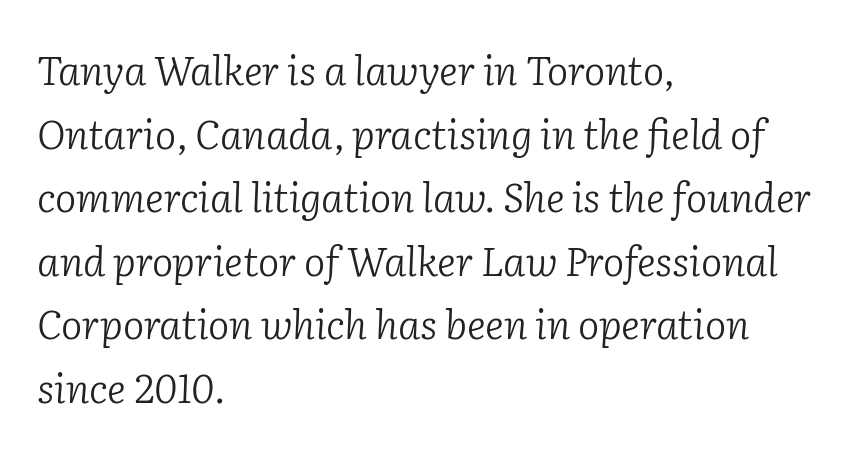
Q: Is the text bold? A: No.
Q: Is the text italic (slanted)? A: Yes, it leans right by about 2 degrees.
Q: Is the typeface a serif or a sans-serif typeface? A: Serif.
Q: Is the text underlined? A: No.
Q: How is the paragraph aligned? A: Left-aligned.
Q: Is the spacing between letters normal or unusually wide? A: Normal.
Q: Is the spacing between lines tight, normal or loose? A: Normal.
Q: Width (condensed, normal, or wide)? A: Normal.
Q: Stroke contrast? A: Low.
Q: x-height? A: Medium.
Q: Monospaced? A: No.
